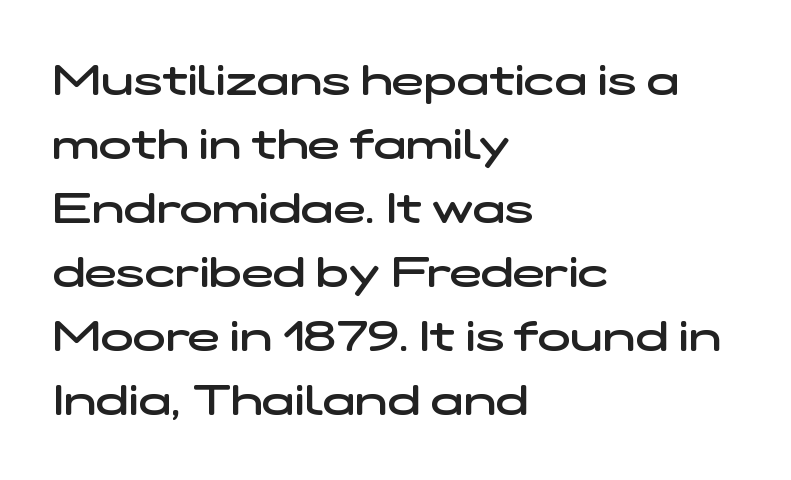
These words are printed semibold, heavier than regular yet not bold. Reading down the block, your eye returns to a fixed left position each line. Are there feet on the stems? There aren't — it's a sans. Descenders hang freely into open space. Students, note that the glyphs here touch the page at normal intervals.
